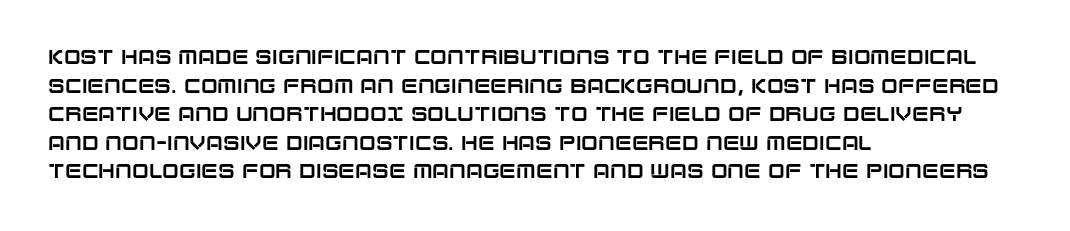
The image shows 20 px text type, upright; set left-aligned, normal line spacing (1.43x), normal letter spacing, not underlined.
